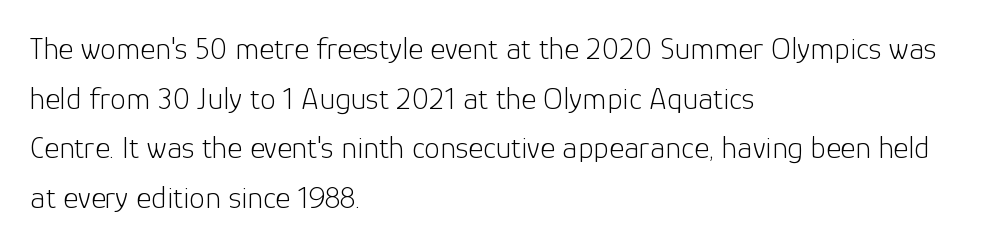
The image shows 32 px light sans-serif type, upright; set left-aligned, normal line spacing (1.55x), normal letter spacing, not underlined; low stroke contrast and a medium x-height.
